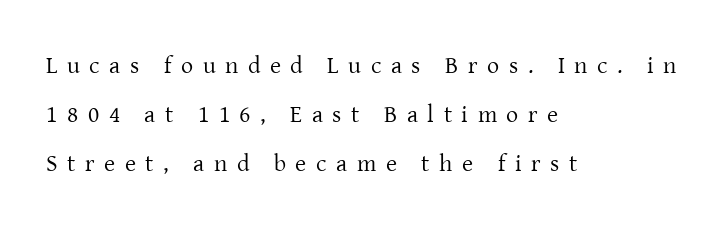
{"italic": "no", "bold": "no", "underline": "no", "align": "left", "line_spacing": "loose", "line_spacing_ratio": 2.04, "letter_spacing": "wide", "letter_spacing_em": 0.4, "glyph_px": 24}
